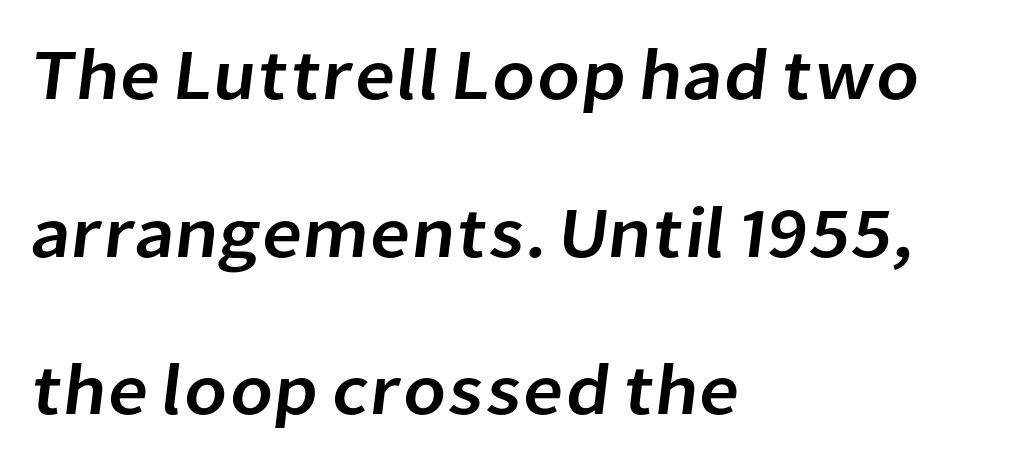
{"serif": "no", "width": "normal", "stroke_contrast": "low", "x_height": "medium", "monospaced": "no", "underline": "no", "align": "left", "line_spacing": "loose", "line_spacing_ratio": 2.19, "letter_spacing": "normal", "letter_spacing_em": 0.0, "glyph_px": 72}
